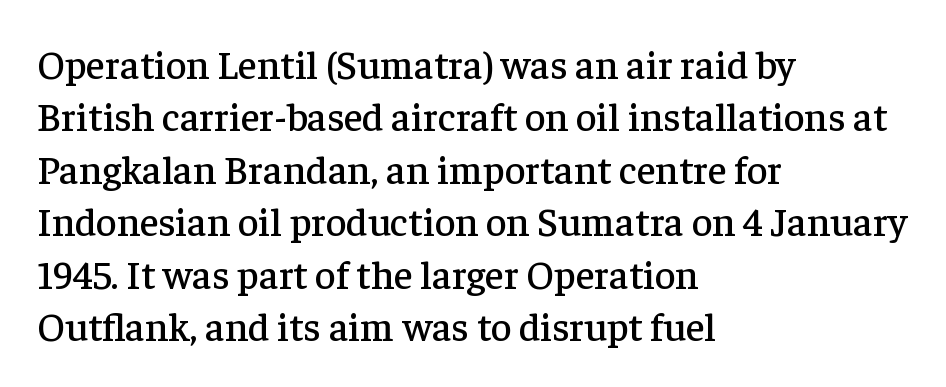
The image shows 40 px serif type, upright; set left-aligned, normal line spacing (1.31x), normal letter spacing, not underlined; low stroke contrast and a medium x-height.
